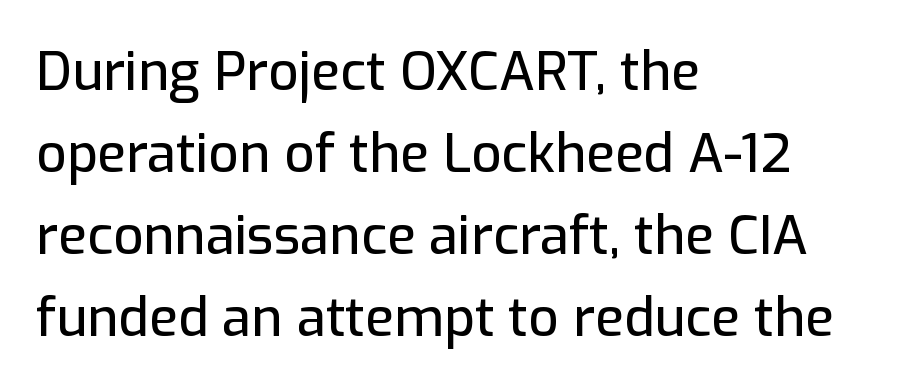
{"serif": "no", "italic": "no", "width": "normal", "stroke_contrast": "low", "x_height": "medium", "monospaced": "no", "underline": "no", "align": "left", "line_spacing": "normal", "line_spacing_ratio": 1.55, "letter_spacing": "normal", "letter_spacing_em": 0.0, "glyph_px": 53}
